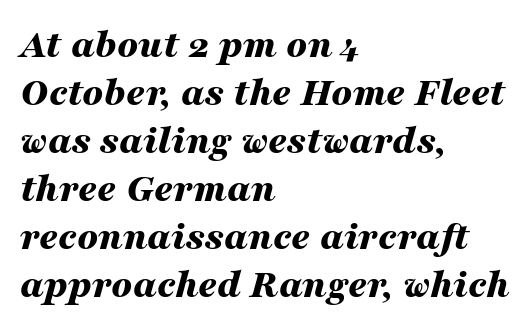
Q: Is the text bold? A: Yes.
Q: Is the text italic (slanted)? A: Yes, it leans right by about 16 degrees.
Q: Is the text underlined? A: No.
Q: How is the paragraph aligned? A: Left-aligned.
Q: Is the spacing between letters normal or unusually wide? A: Normal.
Q: Width (condensed, normal, or wide)? A: Wide.
Q: Stroke contrast? A: Medium.
Q: x-height? A: Medium.
Q: Monospaced? A: No.
